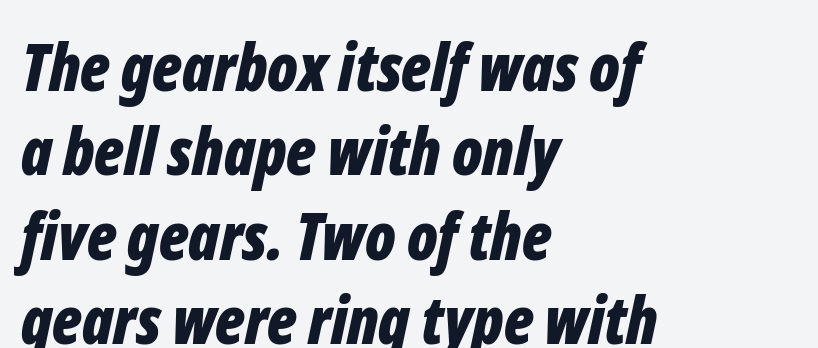
The image shows 65 px bold, condensed type, italic (leaning right); set left-aligned, normal line spacing (1.3x), normal letter spacing, not underlined; low stroke contrast and a medium x-height.
